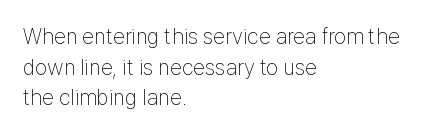
{"italic": "no", "bold": "no", "underline": "no", "align": "left", "line_spacing": "normal", "line_spacing_ratio": 1.39, "letter_spacing": "normal", "letter_spacing_em": 0.0, "glyph_px": 22}
